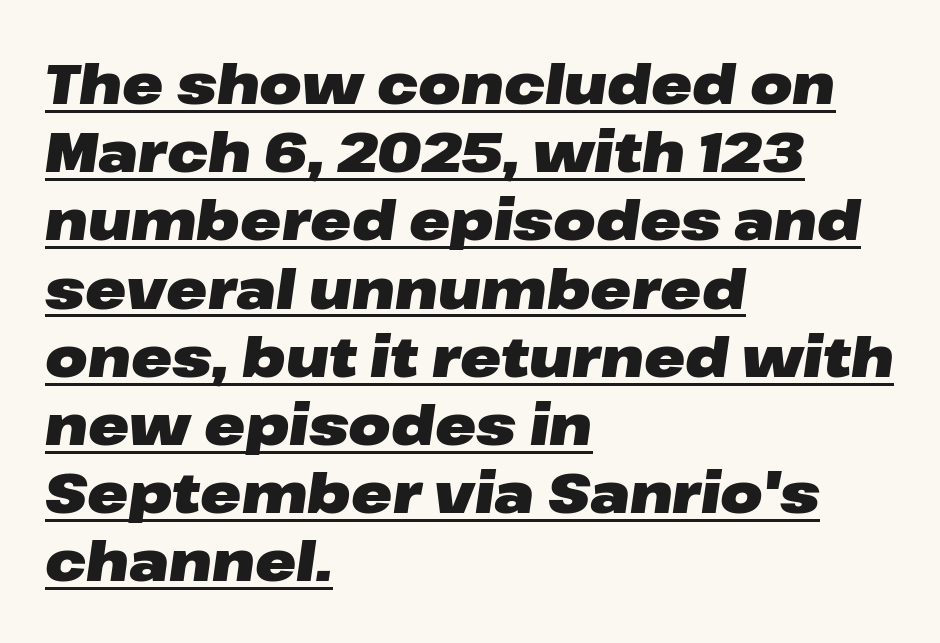
{"italic": "yes", "lean": "right", "slant_degrees": 8, "bold": "yes", "weight": "heavy", "width": "wide", "stroke_contrast": "low", "x_height": "medium", "monospaced": "no", "underline": "yes", "align": "left", "line_spacing_ratio": 1.24, "letter_spacing": "normal", "letter_spacing_em": 0.0, "glyph_px": 55}
